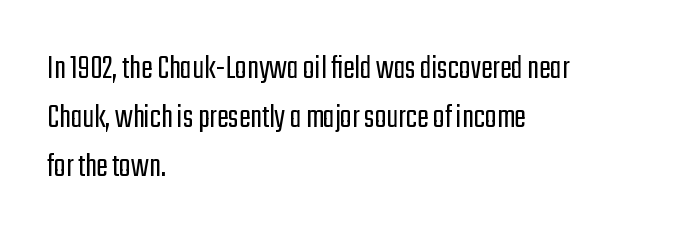
This sample is left-justified, so line endings fall wherever the words run out. A typesetter would call this leading conventional body-copy spacing. The font sits on the lighter half of the weight spectrum, regular included. Underlining? Definitely not there. Letterform terminals end flat and unadorned throughout the passage. Is this a fixed-width face? No — the glyphs have proportional, varying widths.
